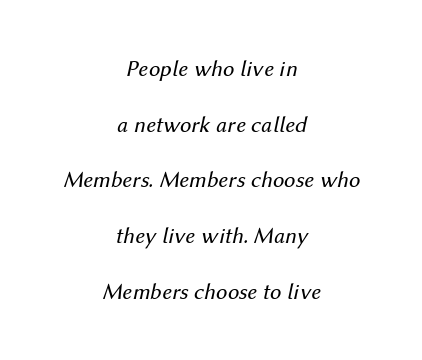
{"italic": "yes", "lean": "right", "slant_degrees": 12, "bold": "no", "underline": "no", "align": "center", "line_spacing": "loose", "line_spacing_ratio": 2.42, "letter_spacing": "normal", "letter_spacing_em": 0.0, "glyph_px": 23}
